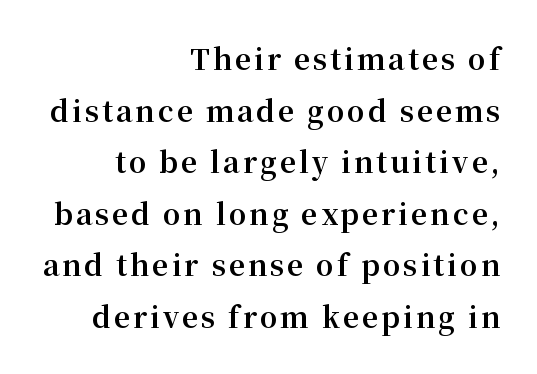
{"serif": "yes", "italic": "no", "bold": "yes", "weight": "bold", "width": "normal", "stroke_contrast": "medium", "x_height": "medium", "monospaced": "no", "underline": "no", "align": "right", "line_spacing_ratio": 1.84, "glyph_px": 28}
